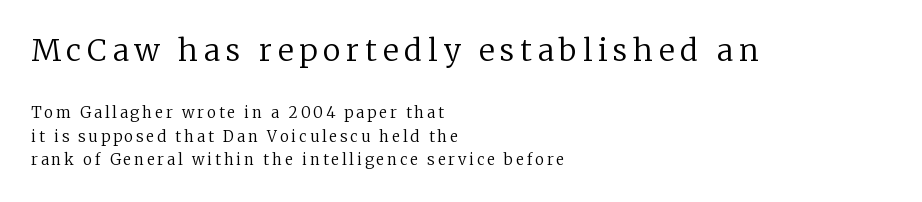
Characters remain perfectly vertical along every line. The font sits on the lighter half of the weight spectrum, regular included. Type style note: has serifs. Each new line begins a customary step beneath the previous one. Check under the words: just untouched page.
